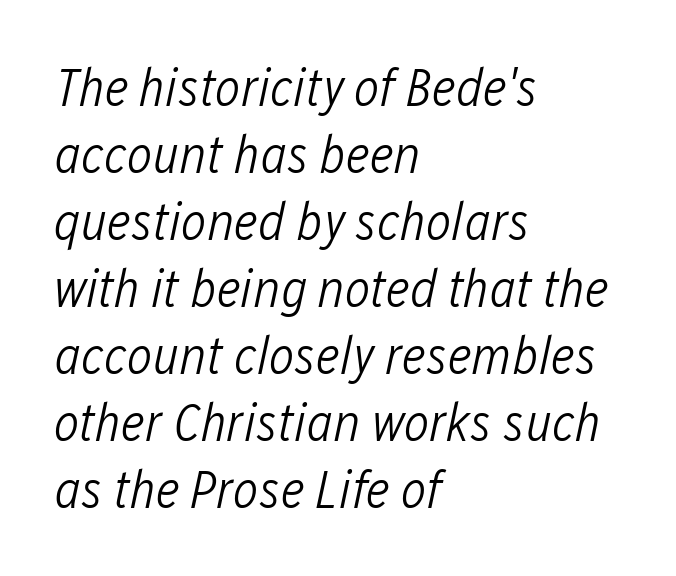
Students, note that the glyphs here touch the page at normal intervals. The lines are quadded left. The words here are not underlined. Is the type slanted? Yes — the strokes lean at a clear angle. A typesetter would call this proportional, since set widths differ per character.
